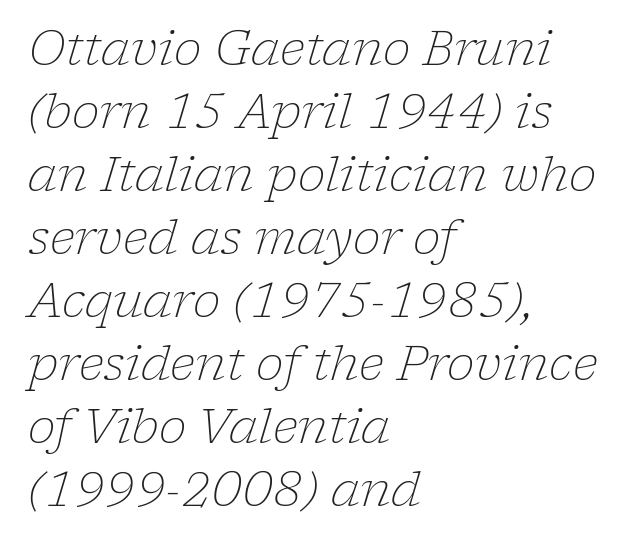
{"serif": "yes", "italic": "yes", "lean": "right", "slant_degrees": 17, "bold": "no", "weight": "light", "width": "normal", "stroke_contrast": "low", "x_height": "medium", "monospaced": "no", "underline": "no", "align": "left", "line_spacing": "normal", "line_spacing_ratio": 1.34, "letter_spacing": "normal", "letter_spacing_em": 0.0, "glyph_px": 47}
